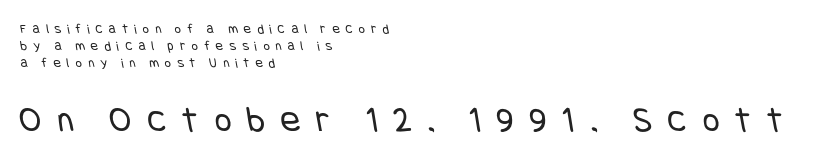
{"serif": "no", "bold": "no", "weight": "regular", "width": "condensed", "stroke_contrast": "low", "x_height": "large", "underline": "no", "align": "left", "line_spacing_ratio": 1.21, "letter_spacing": "wide", "letter_spacing_em": 0.43, "larger_block": "second", "size_ratio": 2.64, "glyph_px": 37}
